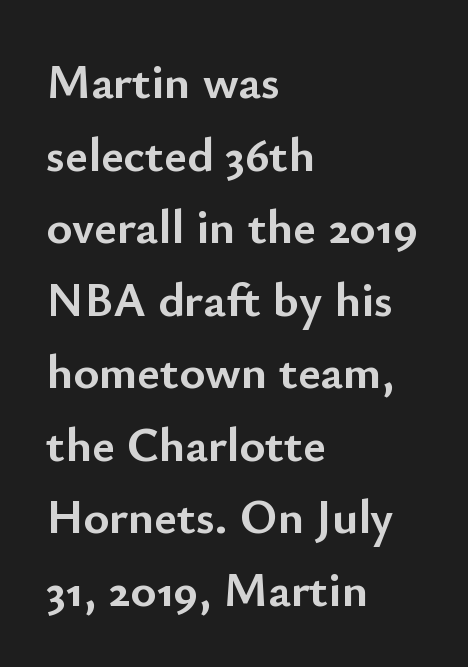
A full-strength bold gives these letters their thick strokes. Horizontally, the lines are justified to the leading edge only. Underline: absent. Standard letterfit; no display-style spreading of the glyphs. Serif or sans? Sans — the stroke terminals are bare. The letters advance in unequal steps, a hallmark of proportional type.
